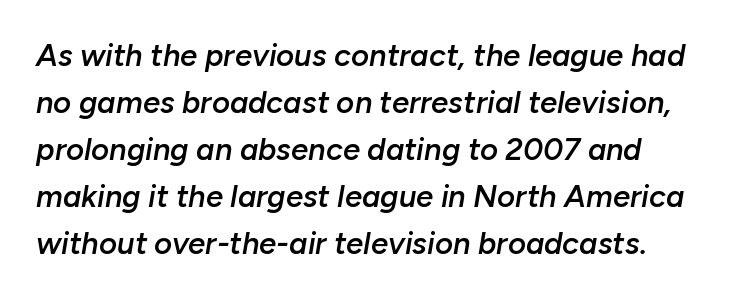
Q: Is the text bold? A: Semi-bold.
Q: Is the text italic (slanted)? A: Yes, it leans right by about 10 degrees.
Q: Is the text underlined? A: No.
Q: Is the spacing between letters normal or unusually wide? A: Normal.
Q: Is the spacing between lines tight, normal or loose? A: Normal.
Q: Width (condensed, normal, or wide)? A: Normal.
Q: Stroke contrast? A: Low.
Q: x-height? A: Medium.
Q: Monospaced? A: No.
